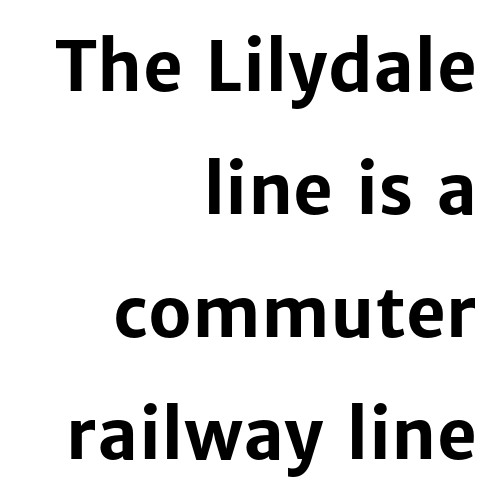
Beneath every word, the page is bare. A dark, heavy texture on the line: the type is bold. Character widths vary here, with narrow letters taking less room than wide ones. It's the straight-up-and-down kind of type. A typesetter would label this face a sans. These lines keep a tight, regular rhythm from letter to letter.
